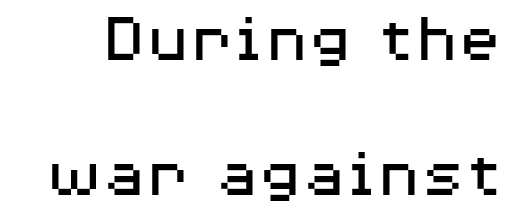
The image shows 72 px regular-weight, wide sans-serif type, upright; set line spacing 1.87x, normal letter spacing, not underlined; medium stroke contrast and a medium x-height.
